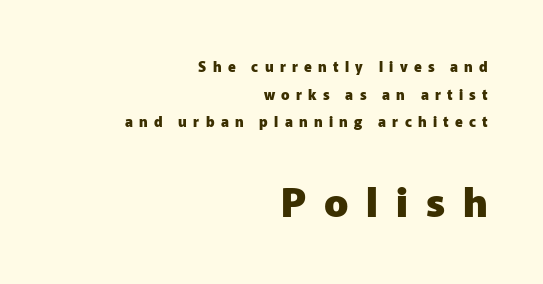
Q: Is the text bold? A: Yes.
Q: Is the text italic (slanted)? A: No, it is upright.
Q: Is the typeface a serif or a sans-serif typeface? A: Sans-serif.
Q: Is the text underlined? A: No.
Q: How is the paragraph aligned? A: Right-aligned.
Q: Is the spacing between letters normal or unusually wide? A: Unusually wide.
Q: Is the spacing between lines tight, normal or loose? A: Loose.
Q: Which block of text is set in a larger size, the first (top) or the second (bottom)? A: The second (bottom) one.
Q: Width (condensed, normal, or wide)? A: Normal.
Q: Stroke contrast? A: Low.
Q: x-height? A: Medium.
Q: Monospaced? A: No.
